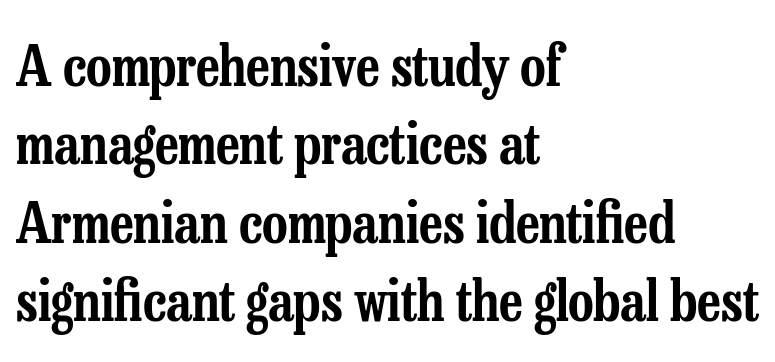
{"serif": "yes", "italic": "no", "width": "condensed", "stroke_contrast": "low", "x_height": "medium", "monospaced": "no", "underline": "no", "align": "left", "line_spacing": "normal", "line_spacing_ratio": 1.4, "letter_spacing": "normal", "letter_spacing_em": 0.0, "glyph_px": 56}
